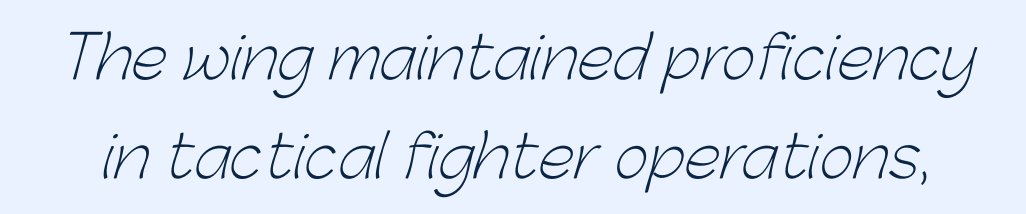
The letters advance in unequal steps, a hallmark of proportional type. The letterforms sit at book weight or below. The letters carry no serifs — their stems end cleanly without finishing strokes. Unmarked baselines from the first word to the last. Quick note: interline space is typical.
